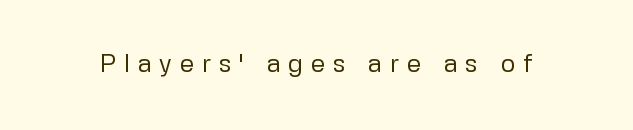
{"italic": "no", "bold": "no", "underline": "no", "letter_spacing": "wide", "letter_spacing_em": 0.31, "glyph_px": 25}
